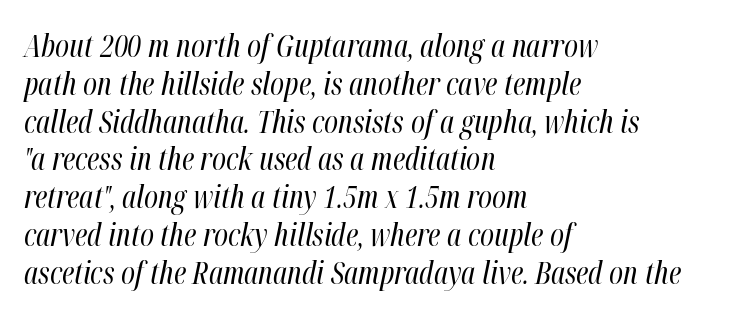
{"italic": "yes", "lean": "right", "slant_degrees": 12, "bold": "no", "weight": "regular", "width": "condensed", "stroke_contrast": "high", "x_height": "medium", "monospaced": "no", "underline": "no", "align": "left", "line_spacing": "normal", "line_spacing_ratio": 1.26, "letter_spacing": "normal", "letter_spacing_em": 0.0, "glyph_px": 30}
